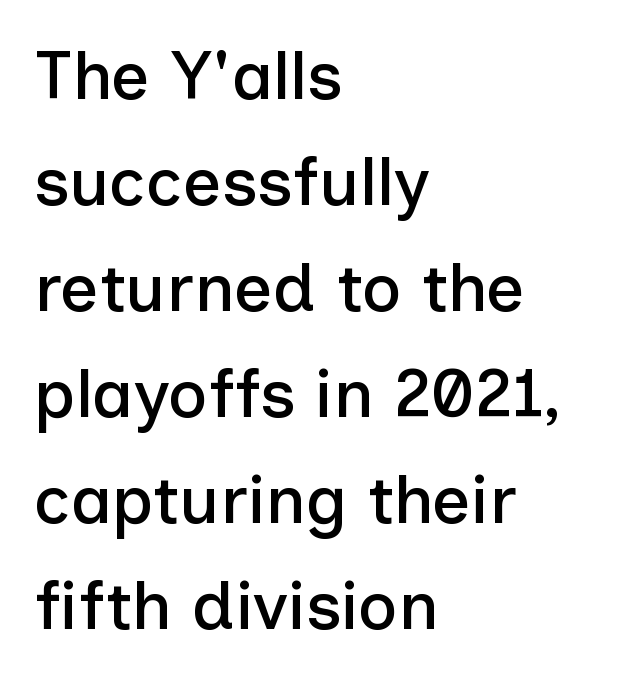
{"serif": "no", "italic": "no", "width": "normal", "stroke_contrast": "low", "x_height": "medium", "monospaced": "no", "underline": "no", "align": "left", "line_spacing": "normal", "line_spacing_ratio": 1.56, "letter_spacing": "normal", "letter_spacing_em": 0.0, "glyph_px": 68}
